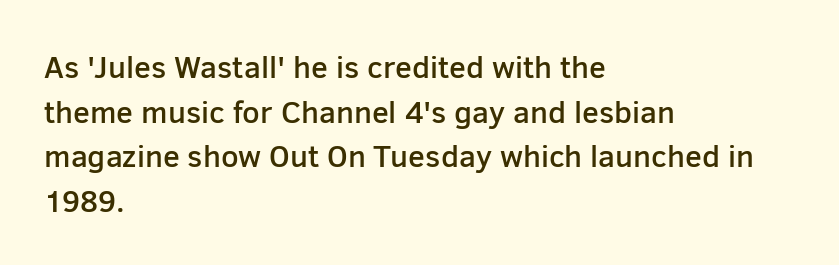
Has an underline been added? It has not. In terms of letterform style, serifs are entirely absent. Every stem runs plumb, perpendicular to the baseline. Each word holds together tightly as a unit, with standard inter-letter gaps. In CSS terms this would be text-align: left. These lines sit exactly where default settings would place them.
